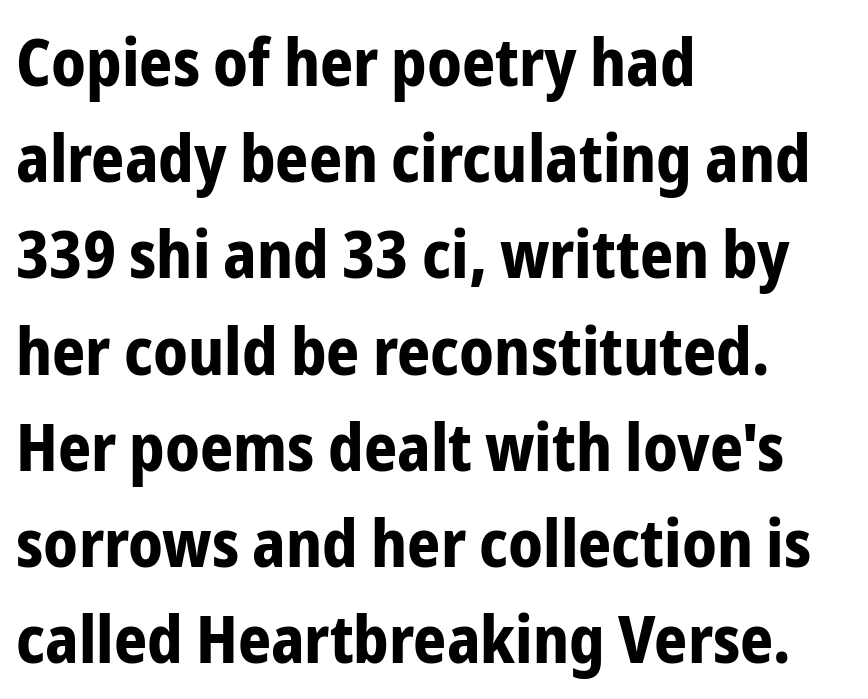
{"serif": "no", "italic": "no", "bold": "yes", "weight": "bold", "width": "condensed", "stroke_contrast": "low", "x_height": "medium", "monospaced": "no", "underline": "no", "align": "left", "line_spacing": "normal", "line_spacing_ratio": 1.48, "letter_spacing": "normal", "letter_spacing_em": 0.0, "glyph_px": 65}
